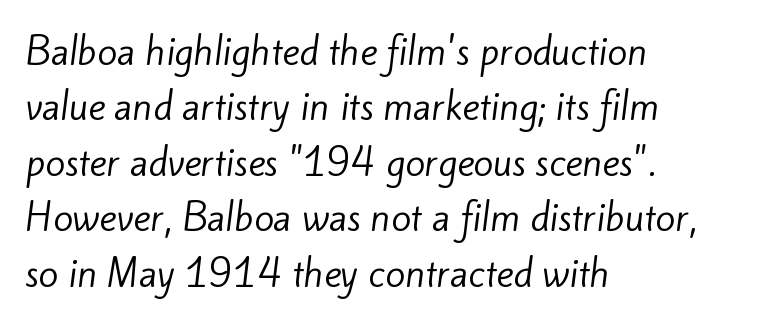
The image shows 36 px regular-weight sans-serif type; set left-aligned, normal line spacing (1.54x), normal letter spacing, not underlined; low stroke contrast and a small x-height.
